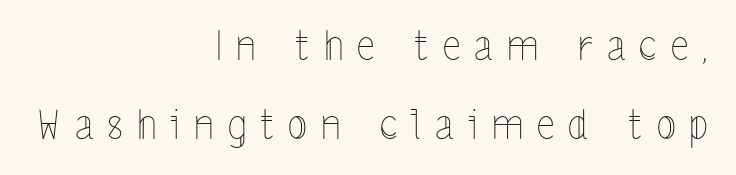
The image shows 40 px thin, condensed type, upright; set right-aligned, loose line spacing (1.97x), unusually wide letter spacing (+0.35 em), not underlined; a medium x-height.
